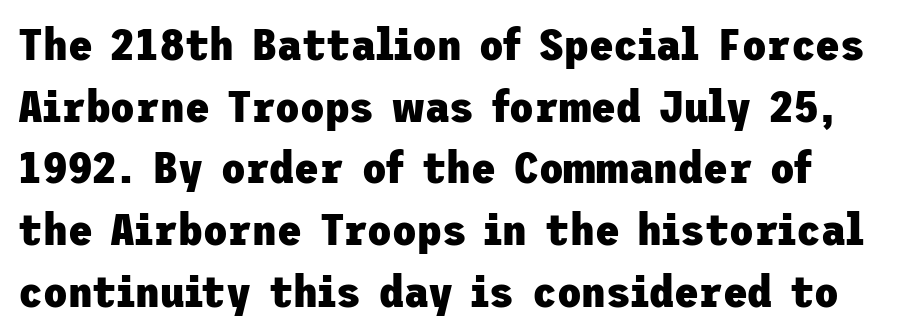
The image shows 45 px heavy sans-serif type, upright; set normal line spacing (1.37x), normal letter spacing, not underlined; low stroke contrast and a medium x-height.
